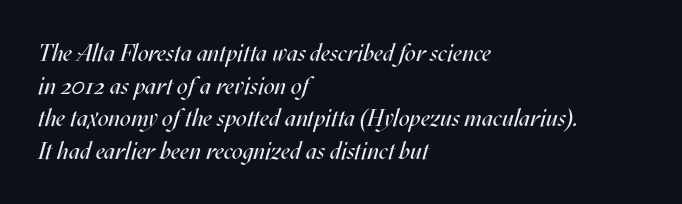
Q: Is the text bold? A: No.
Q: Is the text italic (slanted)? A: Yes, it leans right by about 17 degrees.
Q: Is the text underlined? A: No.
Q: How is the paragraph aligned? A: Left-aligned.
Q: Is the spacing between letters normal or unusually wide? A: Normal.
Q: Is the spacing between lines tight, normal or loose? A: Normal.
